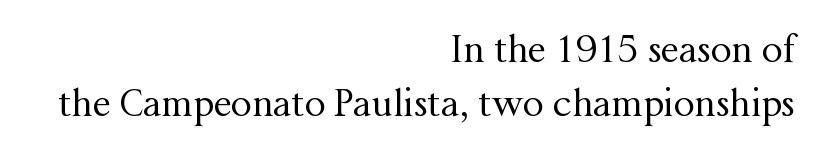
Q: Is the text bold? A: No.
Q: Is the text italic (slanted)? A: No, it is upright.
Q: Is the typeface a serif or a sans-serif typeface? A: Serif.
Q: Is the text underlined? A: No.
Q: How is the paragraph aligned? A: Right-aligned.
Q: Is the spacing between letters normal or unusually wide? A: Normal.
Q: Is the spacing between lines tight, normal or loose? A: Normal.
Q: Width (condensed, normal, or wide)? A: Normal.
Q: Stroke contrast? A: Medium.
Q: x-height? A: Medium.
Q: Monospaced? A: No.
